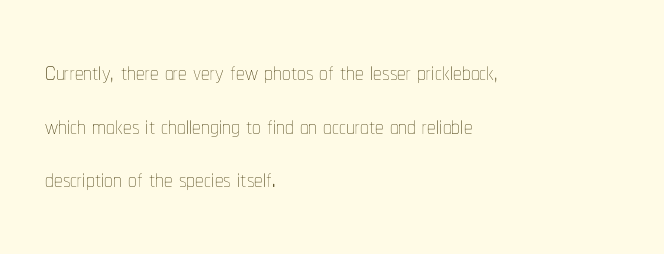
Q: Is the text bold? A: No.
Q: Is the text italic (slanted)? A: No, it is upright.
Q: Is the text underlined? A: No.
Q: How is the paragraph aligned? A: Left-aligned.
Q: Is the spacing between letters normal or unusually wide? A: Normal.
Q: Is the spacing between lines tight, normal or loose? A: Normal.
Q: Width (condensed, normal, or wide)? A: Condensed.
Q: Stroke contrast? A: Low.
Q: x-height? A: Medium.
Q: Monospaced? A: No.
